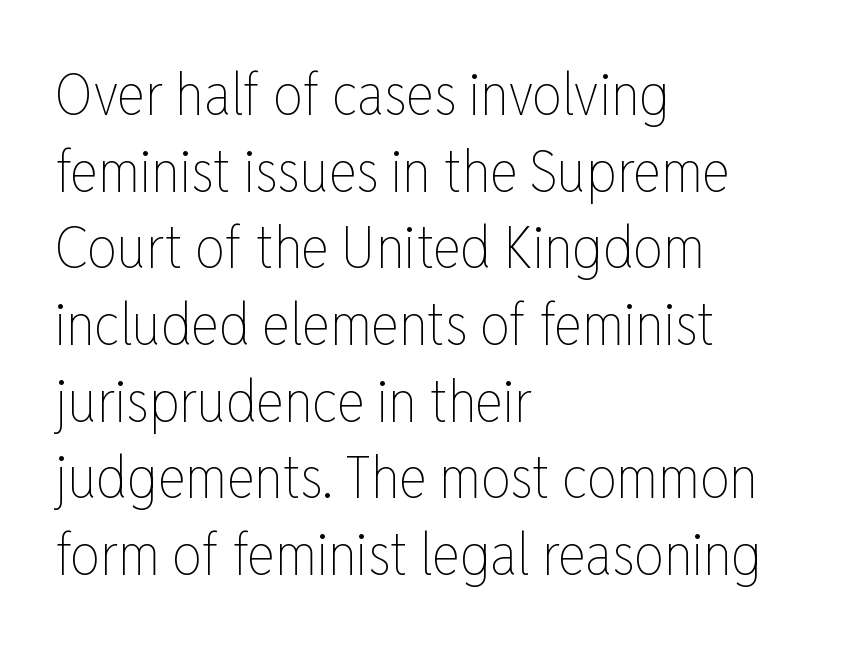
Q: Is the text bold? A: No.
Q: Is the text italic (slanted)? A: No, it is upright.
Q: Is the text underlined? A: No.
Q: How is the paragraph aligned? A: Left-aligned.
Q: Is the spacing between letters normal or unusually wide? A: Normal.
Q: Is the spacing between lines tight, normal or loose? A: Normal.
Q: Width (condensed, normal, or wide)? A: Condensed.
Q: Stroke contrast? A: Low.
Q: x-height? A: Medium.
Q: Monospaced? A: No.
